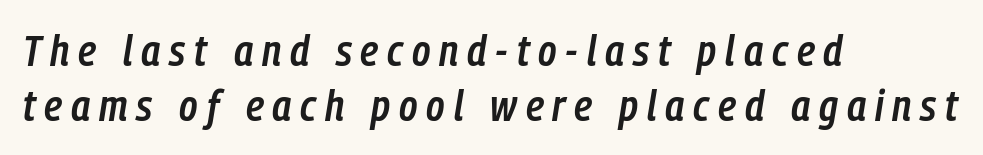
{"italic": "yes", "lean": "right", "slant_degrees": 9, "bold": "semi", "weight": "semibold", "width": "condensed", "stroke_contrast": "low", "x_height": "medium", "monospaced": "no", "underline": "no", "align": "left", "line_spacing": "normal", "line_spacing_ratio": 1.26, "letter_spacing": "wide", "letter_spacing_em": 0.2, "glyph_px": 44}
